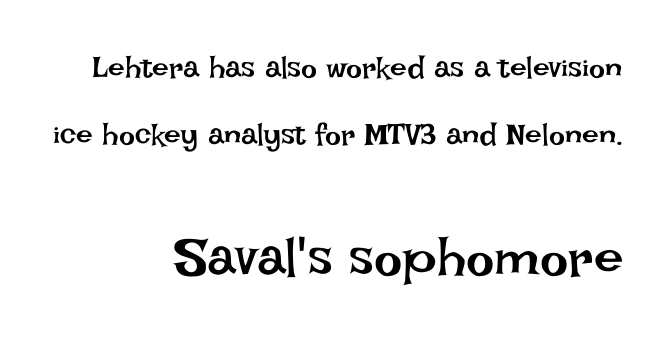
The image shows 53 px regular-weight type, upright; set right-aligned, loose line spacing (2.24x), normal letter spacing, not underlined; the second (bottom) block is 1.77x larger; low stroke contrast and a large x-height.
